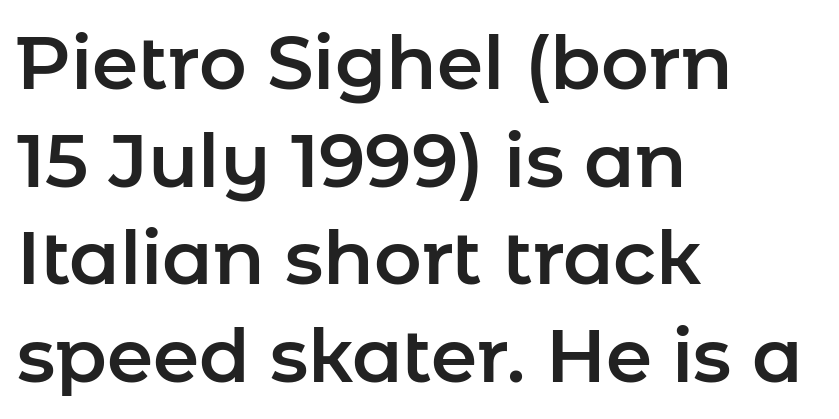
Alignment: flush left. Rows of type keep a routine distance in the vertical direction. The passage shown is typed in a proportional face where columns would drift. Font category for this specimen: sans-serif.
